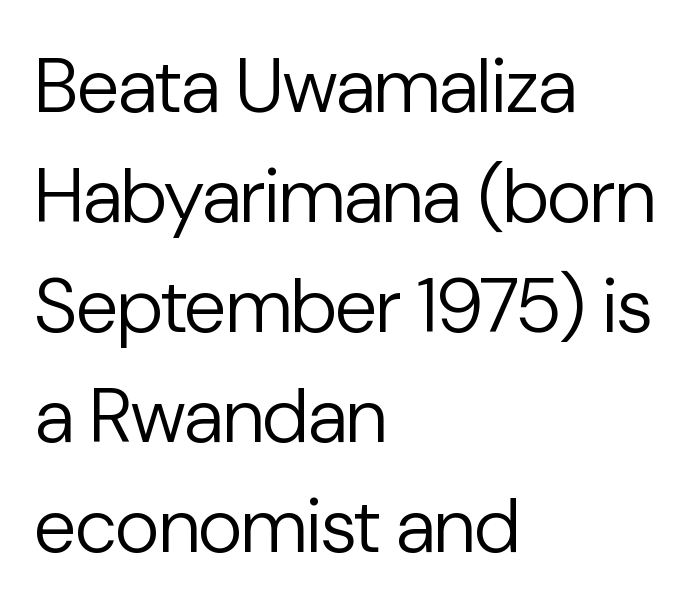
Q: Is the text bold? A: No.
Q: Is the text italic (slanted)? A: No, it is upright.
Q: Is the typeface a serif or a sans-serif typeface? A: Sans-serif.
Q: Is the text underlined? A: No.
Q: How is the paragraph aligned? A: Left-aligned.
Q: Is the spacing between letters normal or unusually wide? A: Normal.
Q: Is the spacing between lines tight, normal or loose? A: Normal.
Q: Width (condensed, normal, or wide)? A: Normal.
Q: Stroke contrast? A: Low.
Q: x-height? A: Medium.
Q: Monospaced? A: No.
